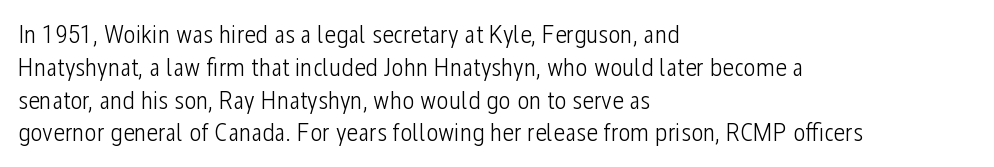
Check the space under the baseline: it is left empty. Posture: upright roman. Is the type heavy? It reads as light-to-regular instead. One-word summary of the alignment: left. The line-height multiplier appears to be the usual default.
